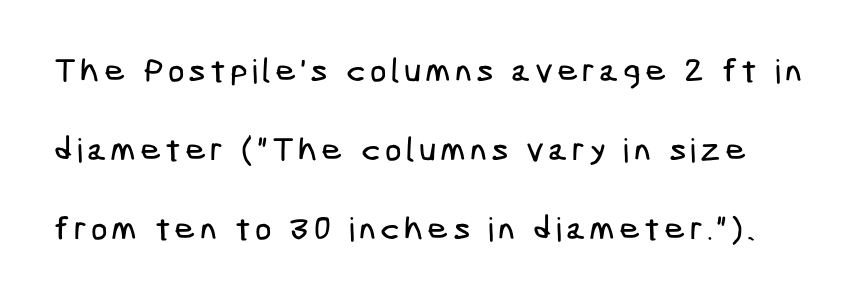
The image shows 33 px condensed sans-serif type; set loose line spacing (2.39x), not underlined; low stroke contrast and a medium x-height.
